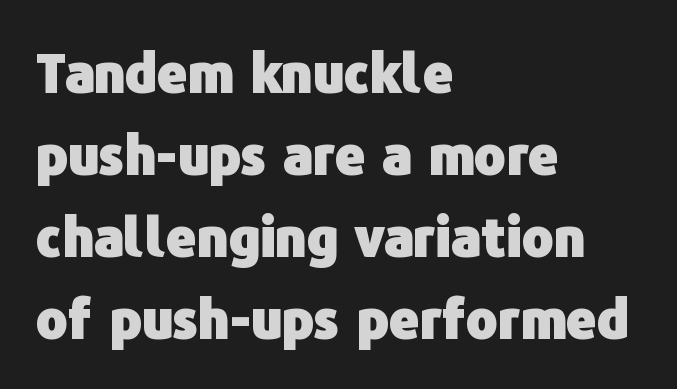
Q: Is the text bold? A: Yes.
Q: Is the text italic (slanted)? A: No, it is upright.
Q: Is the typeface a serif or a sans-serif typeface? A: Sans-serif.
Q: Is the text underlined? A: No.
Q: How is the paragraph aligned? A: Left-aligned.
Q: Is the spacing between letters normal or unusually wide? A: Normal.
Q: Is the spacing between lines tight, normal or loose? A: Normal.
Q: Width (condensed, normal, or wide)? A: Normal.
Q: Stroke contrast? A: Low.
Q: x-height? A: Medium.
Q: Monospaced? A: No.
